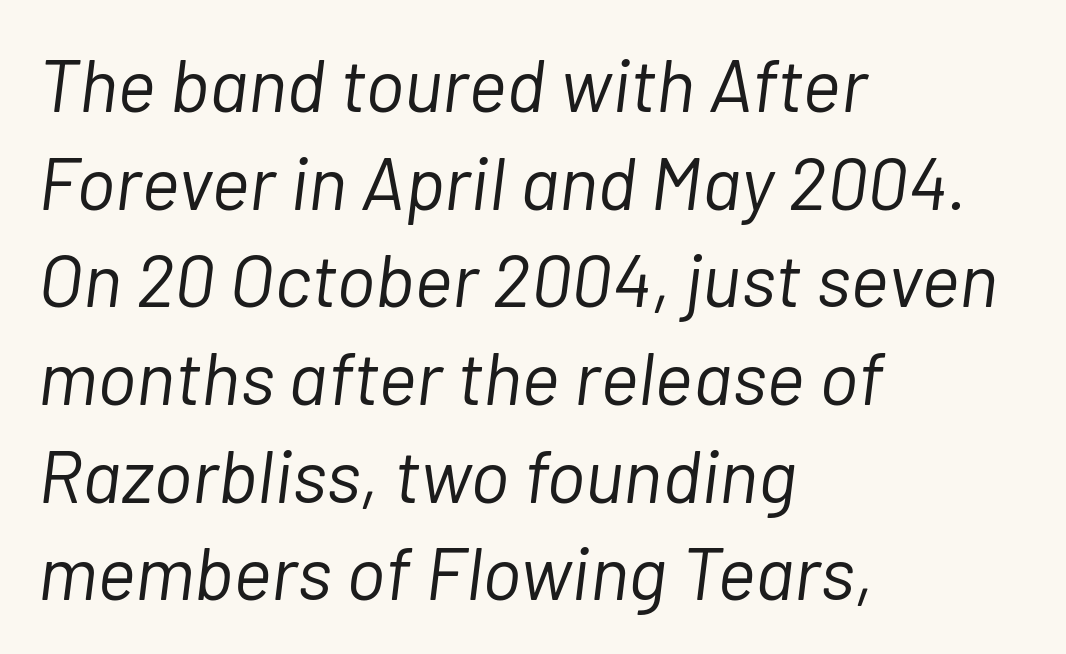
The image shows 74 px light type, italic (leaning right); set left-aligned, normal line spacing (1.32x), normal letter spacing, not underlined; low stroke contrast and a medium x-height.
